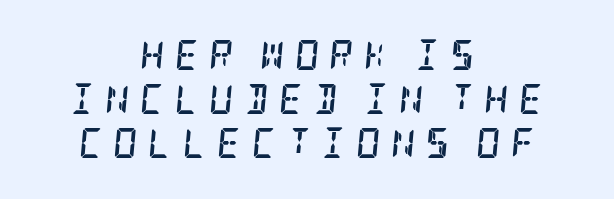
The image shows 30 px semibold, condensed serif type, italic (leaning right); set centered, normal line spacing (1.47x), unusually wide letter spacing (+0.34 em), not underlined; low stroke contrast and a large x-height.
